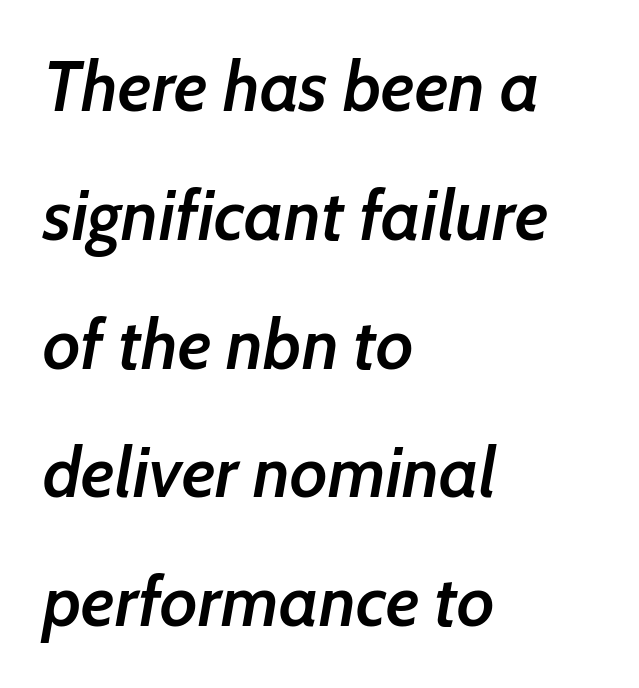
The image shows 70 px semibold type, italic (leaning right); set left-aligned, line spacing 1.84x, normal letter spacing, not underlined; low stroke contrast and a medium x-height.
